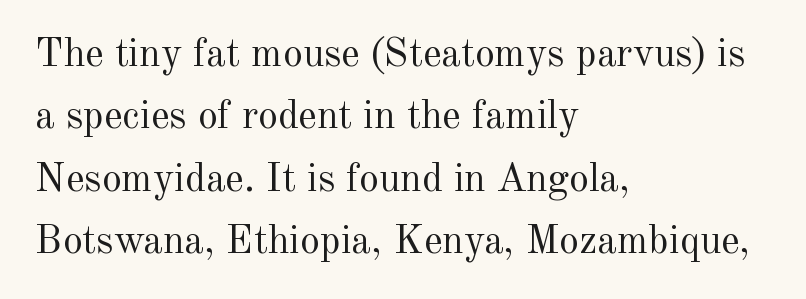
{"serif": "yes", "italic": "no", "bold": "no", "weight": "regular", "width": "normal", "x_height": "small", "monospaced": "no", "underline": "no", "align": "left", "line_spacing": "normal", "line_spacing_ratio": 1.56, "letter_spacing": "normal", "letter_spacing_em": 0.0, "glyph_px": 40}
